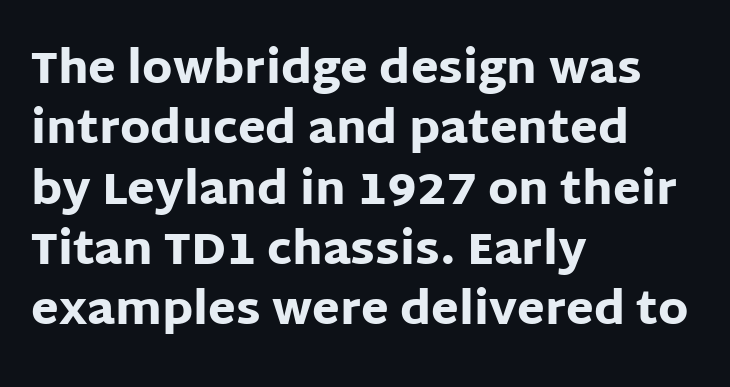
Q: Is the text bold? A: Yes.
Q: Is the text italic (slanted)? A: No, it is upright.
Q: Is the typeface a serif or a sans-serif typeface? A: Sans-serif.
Q: Is the text underlined? A: No.
Q: How is the paragraph aligned? A: Left-aligned.
Q: Is the spacing between letters normal or unusually wide? A: Normal.
Q: Is the spacing between lines tight, normal or loose? A: Normal.
Q: Width (condensed, normal, or wide)? A: Normal.
Q: Stroke contrast? A: Low.
Q: x-height? A: Large.
Q: Monospaced? A: No.
